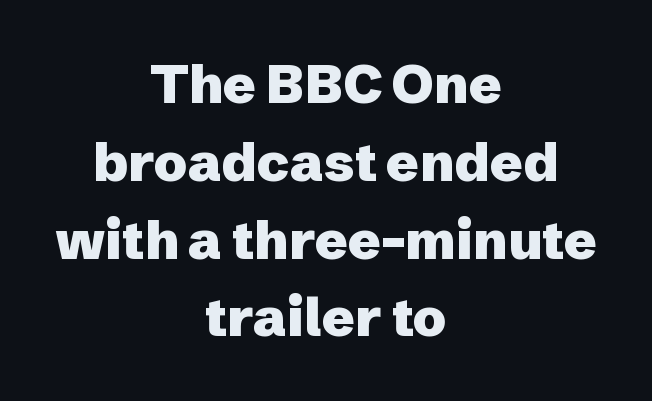
Does the leading feel generous? No, just average. Note: no serifs on the glyphs. A full-strength bold gives these letters their thick strokes. Casual observation: everything's sitting right in the middle. Proportional: the letters do not fall into vertical columns.
